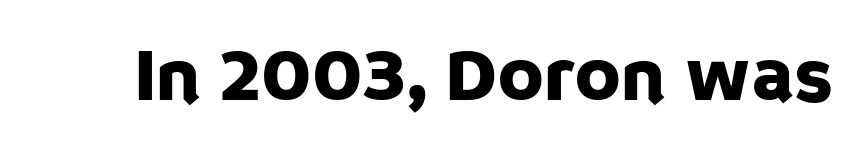
The image shows 77 px sans-serif type, upright; set normal letter spacing, not underlined; low stroke contrast and a large x-height.
